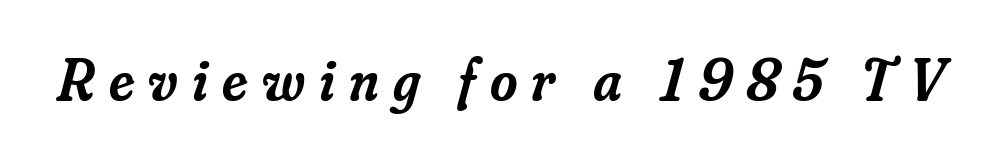
Q: Is the text bold? A: Semi-bold.
Q: Is the text italic (slanted)? A: Yes, it leans right by about 16 degrees.
Q: Is the typeface a serif or a sans-serif typeface? A: Serif.
Q: Is the text underlined? A: No.
Q: Is the spacing between letters normal or unusually wide? A: Unusually wide.
Q: Width (condensed, normal, or wide)? A: Normal.
Q: Stroke contrast? A: Low.
Q: x-height? A: Small.
Q: Monospaced? A: No.
